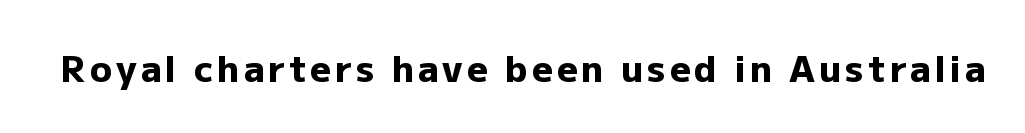
The image shows 36 px heavy sans-serif type, upright; set not underlined; low stroke contrast and a medium x-height.
